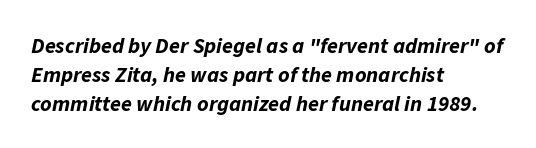
Q: Is the text bold? A: Yes.
Q: Is the text italic (slanted)? A: Yes, it leans right by about 11 degrees.
Q: Is the text underlined? A: No.
Q: How is the paragraph aligned? A: Left-aligned.
Q: Is the spacing between letters normal or unusually wide? A: Normal.
Q: Is the spacing between lines tight, normal or loose? A: Normal.
